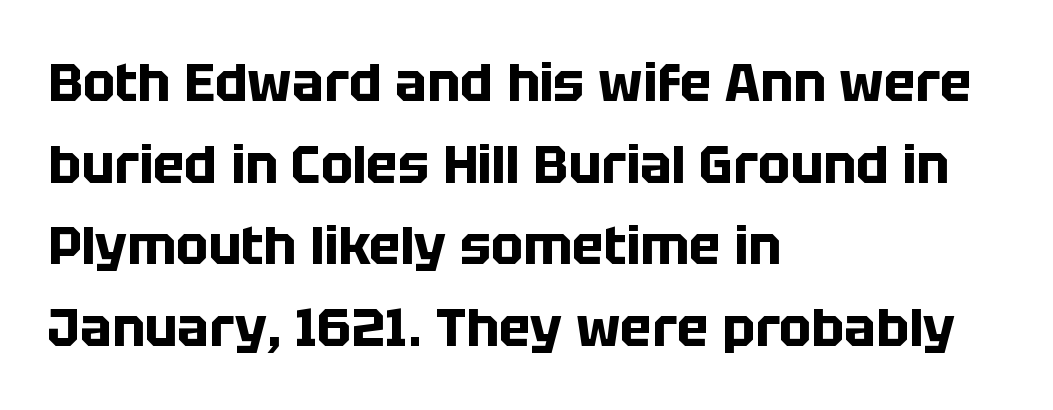
The lines in this sample share a left origin and differ only in where they stop. Quick note: underline off. Inter-character spacing is left at the font's built-in metrics. The rendering uses natural spacing where letterforms have individual widths. It's the straight-up-and-down kind of type.
